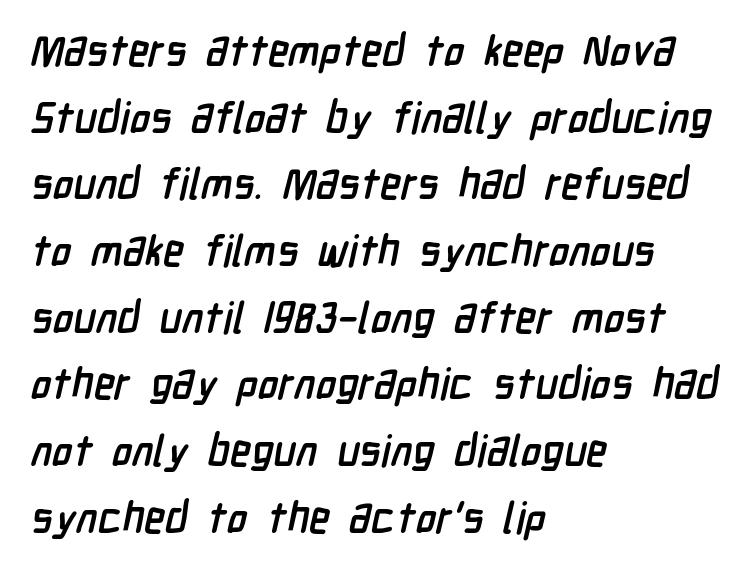
Q: Is the text bold? A: Yes.
Q: Is the typeface a serif or a sans-serif typeface? A: Sans-serif.
Q: Is the text underlined? A: No.
Q: How is the paragraph aligned? A: Left-aligned.
Q: Is the spacing between letters normal or unusually wide? A: Normal.
Q: Is the spacing between lines tight, normal or loose? A: Normal.
Q: Width (condensed, normal, or wide)? A: Condensed.
Q: Stroke contrast? A: Low.
Q: x-height? A: Medium.
Q: Monospaced? A: No.
